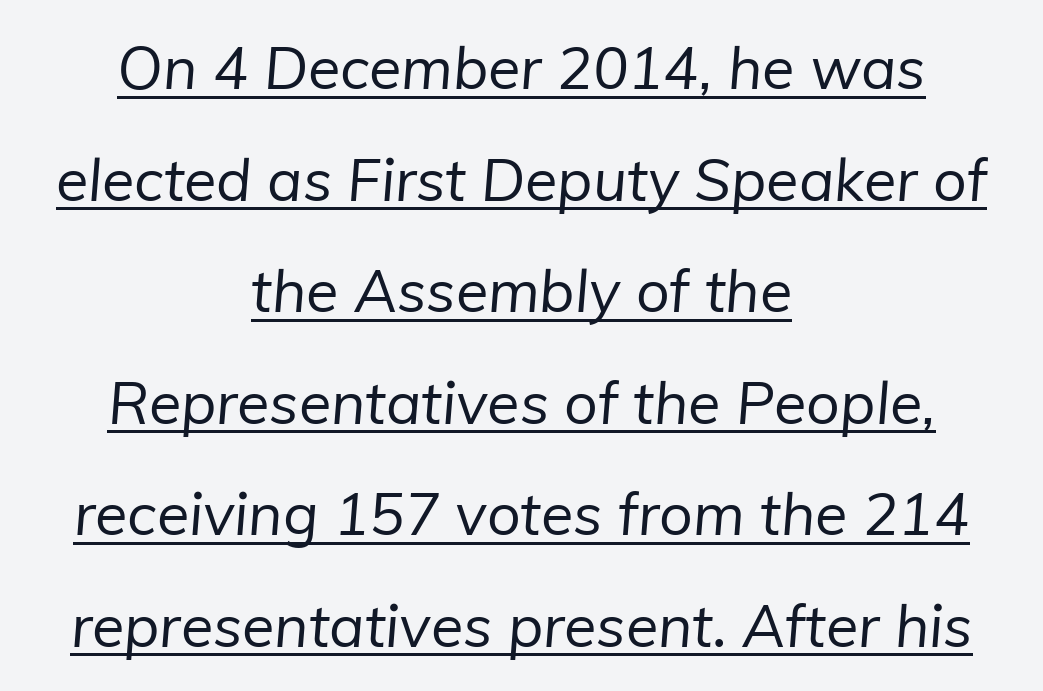
{"serif": "no", "bold": "no", "weight": "regular", "width": "normal", "stroke_contrast": "low", "x_height": "medium", "monospaced": "no", "underline": "yes", "align": "center", "line_spacing_ratio": 1.89, "letter_spacing": "normal", "letter_spacing_em": 0.0, "glyph_px": 59}
